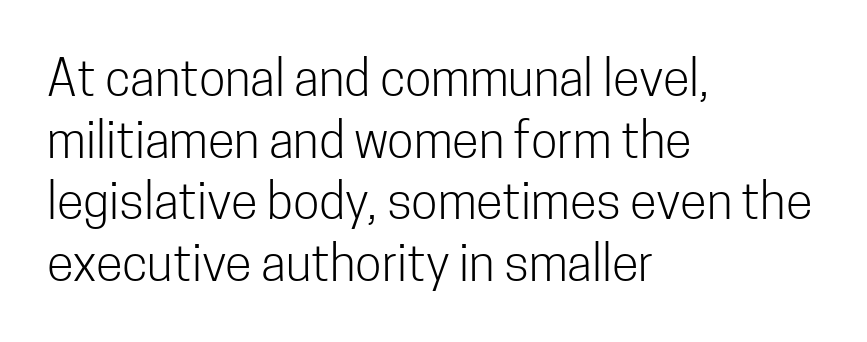
{"serif": "no", "italic": "no", "bold": "no", "weight": "light", "width": "condensed", "stroke_contrast": "low", "x_height": "medium", "monospaced": "no", "underline": "no", "align": "left", "line_spacing": "normal", "line_spacing_ratio": 1.26, "letter_spacing": "normal", "letter_spacing_em": 0.0, "glyph_px": 49}
